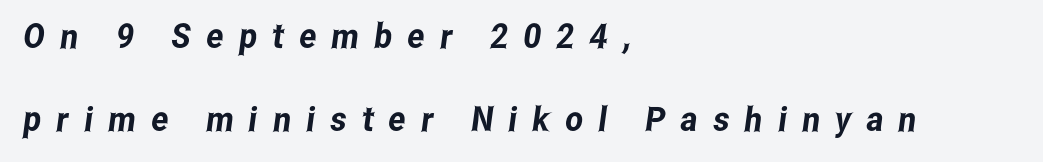
Q: Is the typeface a serif or a sans-serif typeface? A: Sans-serif.
Q: Is the text underlined? A: No.
Q: How is the paragraph aligned? A: Left-aligned.
Q: Is the spacing between letters normal or unusually wide? A: Unusually wide.
Q: Is the spacing between lines tight, normal or loose? A: Loose.
Q: Width (condensed, normal, or wide)? A: Condensed.
Q: Stroke contrast? A: Low.
Q: x-height? A: Medium.
Q: Monospaced? A: No.
